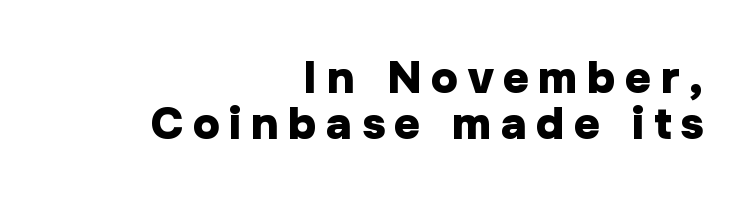
Q: Is the text bold? A: Yes.
Q: Is the text italic (slanted)? A: No, it is upright.
Q: Is the typeface a serif or a sans-serif typeface? A: Sans-serif.
Q: Is the text underlined? A: No.
Q: How is the paragraph aligned? A: Right-aligned.
Q: Is the spacing between letters normal or unusually wide? A: Unusually wide.
Q: Is the spacing between lines tight, normal or loose? A: Tight.
Q: Width (condensed, normal, or wide)? A: Normal.
Q: Stroke contrast? A: Low.
Q: x-height? A: Medium.
Q: Monospaced? A: No.
